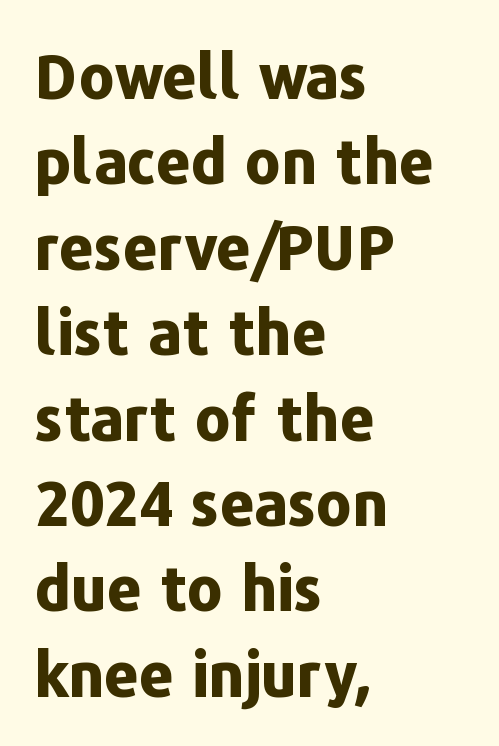
{"serif": "no", "italic": "no", "bold": "yes", "weight": "bold", "width": "normal", "stroke_contrast": "low", "x_height": "medium", "monospaced": "no", "underline": "no", "align": "left", "line_spacing": "normal", "line_spacing_ratio": 1.4, "letter_spacing": "normal", "letter_spacing_em": 0.0, "glyph_px": 61}
